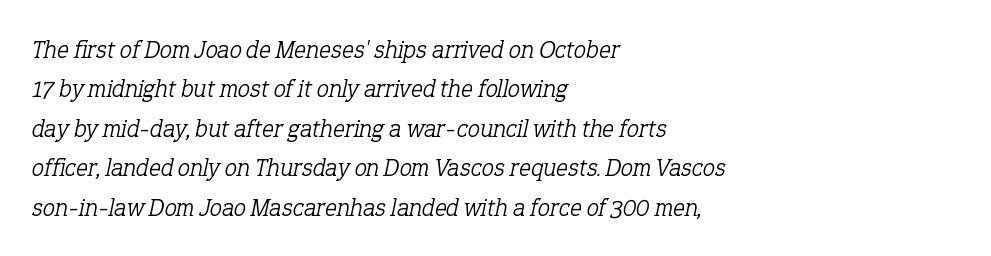
Any mark beneath the type? The region is blank. Line beginnings align vertically; line endings do not. The face used here is rendered with its standard letterfit. The face used here has a pronounced slope to its letters. Summary of weight: not heavy and not bold. The rows are spaced the way most documents space them.
